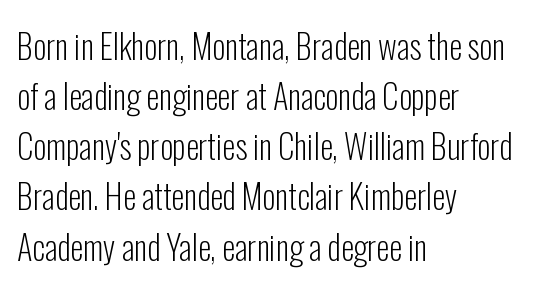
Q: Is the text bold? A: No.
Q: Is the text italic (slanted)? A: No, it is upright.
Q: Is the typeface a serif or a sans-serif typeface? A: Sans-serif.
Q: Is the text underlined? A: No.
Q: How is the paragraph aligned? A: Left-aligned.
Q: Is the spacing between letters normal or unusually wide? A: Normal.
Q: Is the spacing between lines tight, normal or loose? A: Normal.
Q: Width (condensed, normal, or wide)? A: Condensed.
Q: Stroke contrast? A: Low.
Q: x-height? A: Medium.
Q: Monospaced? A: No.
